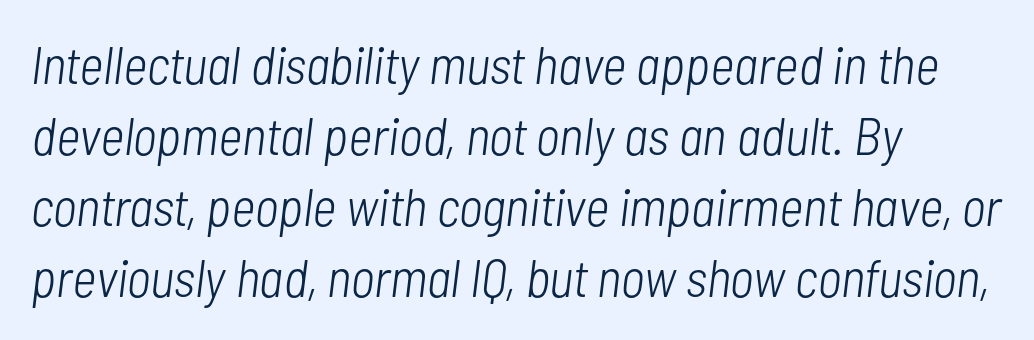
Q: Is the text bold? A: No.
Q: Is the text italic (slanted)? A: Yes, it leans right by about 7 degrees.
Q: Is the text underlined? A: No.
Q: How is the paragraph aligned? A: Left-aligned.
Q: Is the spacing between letters normal or unusually wide? A: Normal.
Q: Is the spacing between lines tight, normal or loose? A: Normal.
Q: Width (condensed, normal, or wide)? A: Condensed.
Q: Stroke contrast? A: Low.
Q: x-height? A: Medium.
Q: Monospaced? A: No.
